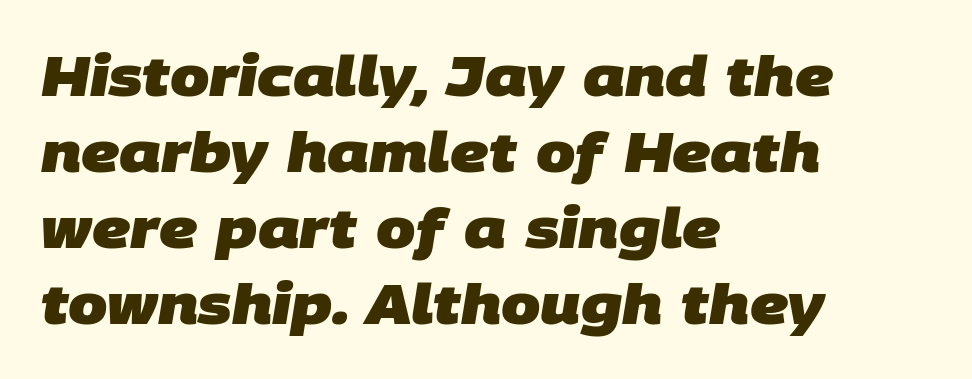
The image shows 56 px heavy sans-serif type; set left-aligned, normal line spacing (1.36x), normal letter spacing, not underlined; low stroke contrast and a large x-height.
